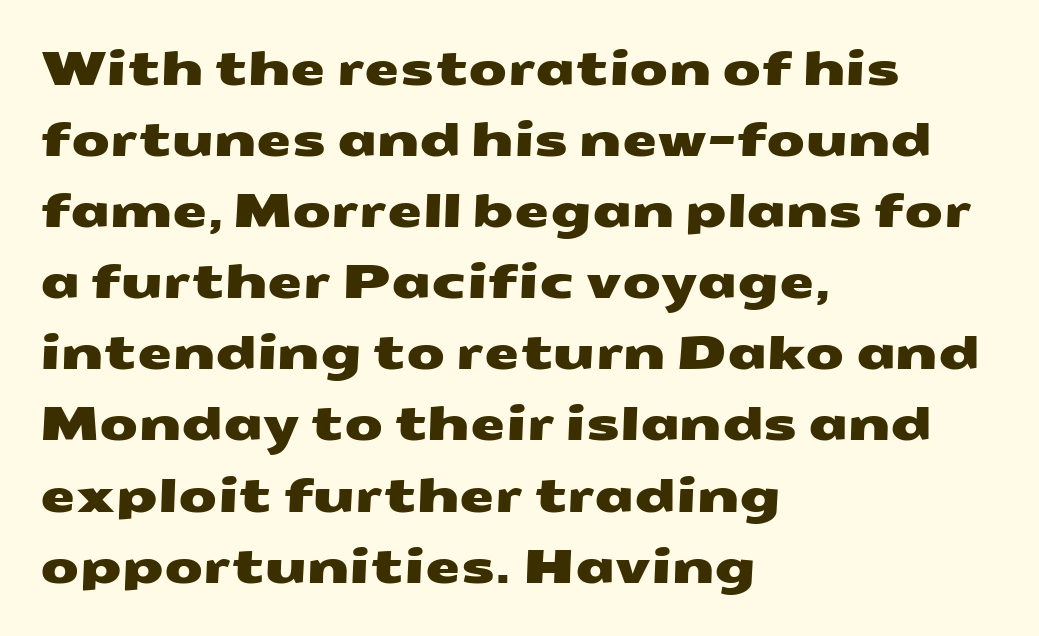
Q: Is the typeface a serif or a sans-serif typeface? A: Sans-serif.
Q: Is the text underlined? A: No.
Q: How is the paragraph aligned? A: Left-aligned.
Q: Is the spacing between letters normal or unusually wide? A: Normal.
Q: Is the spacing between lines tight, normal or loose? A: Normal.
Q: Width (condensed, normal, or wide)? A: Wide.
Q: Stroke contrast? A: Medium.
Q: x-height? A: Medium.
Q: Monospaced? A: No.
